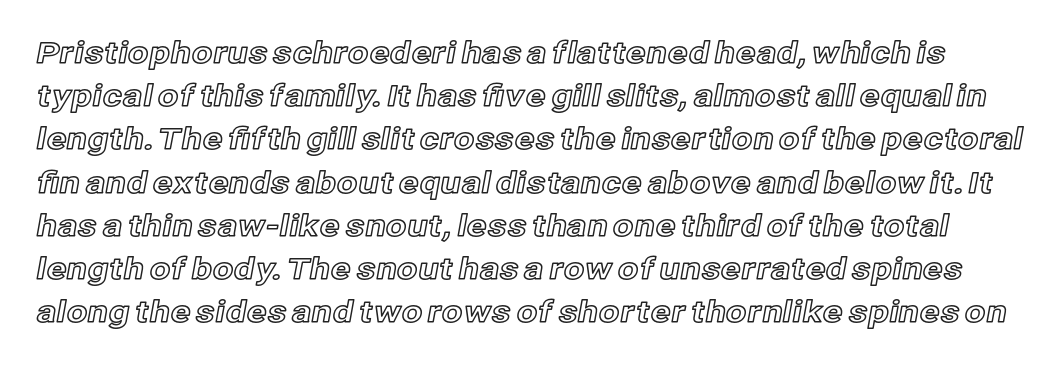
{"width": "normal", "x_height": "medium", "monospaced": "no", "underline": "no", "line_spacing": "normal", "line_spacing_ratio": 1.44, "letter_spacing": "normal", "letter_spacing_em": 0.0, "glyph_px": 30}
